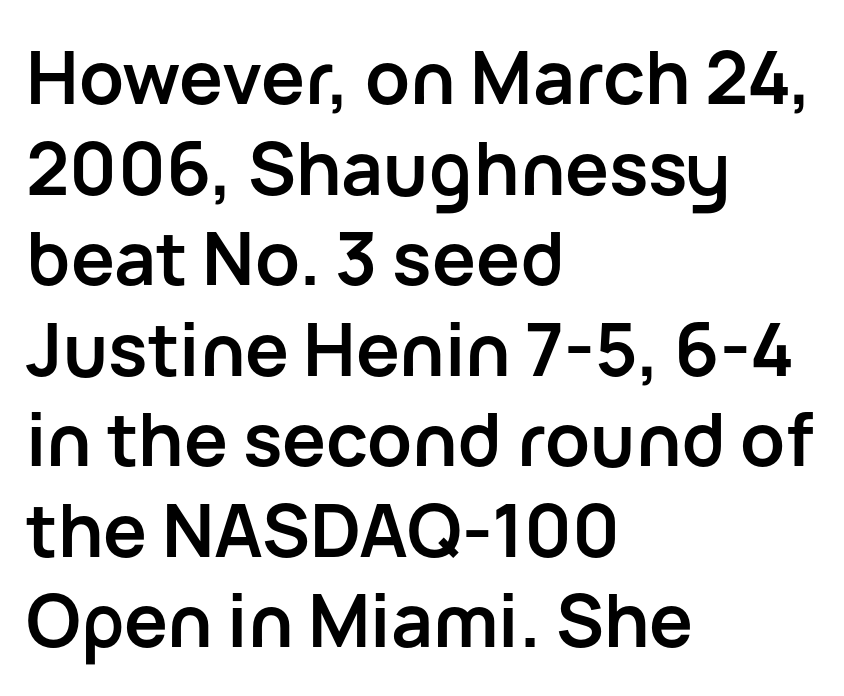
Q: Is the text bold? A: Yes.
Q: Is the text italic (slanted)? A: No, it is upright.
Q: Is the typeface a serif or a sans-serif typeface? A: Sans-serif.
Q: Is the text underlined? A: No.
Q: How is the paragraph aligned? A: Left-aligned.
Q: Is the spacing between letters normal or unusually wide? A: Normal.
Q: Width (condensed, normal, or wide)? A: Normal.
Q: Stroke contrast? A: Low.
Q: x-height? A: Medium.
Q: Monospaced? A: No.
